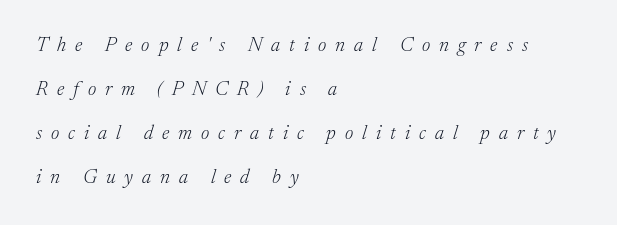
{"italic": "yes", "lean": "right", "slant_degrees": 17, "bold": "no", "underline": "no", "align": "left", "line_spacing": "loose", "line_spacing_ratio": 2.2, "letter_spacing": "wide", "letter_spacing_em": 0.45, "glyph_px": 20}
